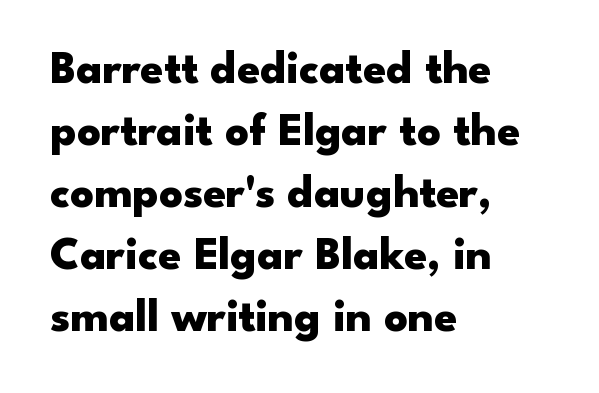
The image shows 46 px heavy, wide sans-serif type, upright; set left-aligned, normal line spacing (1.35x), normal letter spacing, not underlined; low stroke contrast and a small x-height.
